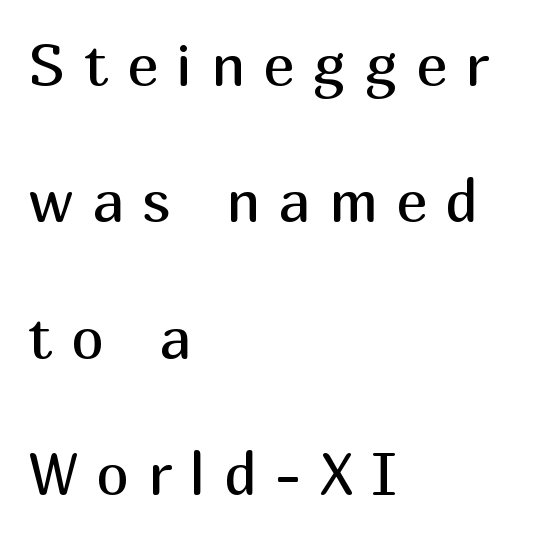
Q: Is the text bold? A: No.
Q: Is the text italic (slanted)? A: No, it is upright.
Q: Is the typeface a serif or a sans-serif typeface? A: Sans-serif.
Q: Is the text underlined? A: No.
Q: How is the paragraph aligned? A: Left-aligned.
Q: Is the spacing between letters normal or unusually wide? A: Unusually wide.
Q: Is the spacing between lines tight, normal or loose? A: Loose.
Q: Width (condensed, normal, or wide)? A: Normal.
Q: Stroke contrast? A: Medium.
Q: x-height? A: Medium.
Q: Monospaced? A: No.
